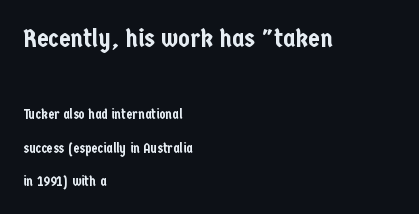
The image shows 26 px text type, upright; set left-aligned, loose line spacing (2.4x), normal letter spacing, not underlined; the first (top) block is 1.86x larger.
